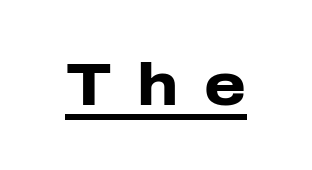
The image shows 60 px heavy sans-serif type, upright; set unusually wide letter spacing (+0.43 em), underlined; low stroke contrast and a medium x-height.
